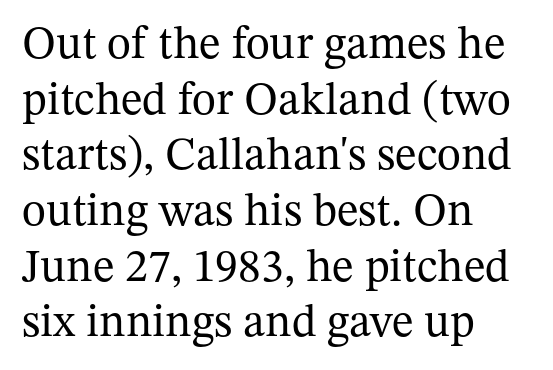
The letters look calm and open, with moderate or lighter stems. Is there any slant? The stems are plumb. In terms of letterspacing, this is plain default setting. The lines are quadded left. This sample has the flowing, uneven cadence of proportional lettering. Has an underline been added? It has not.
